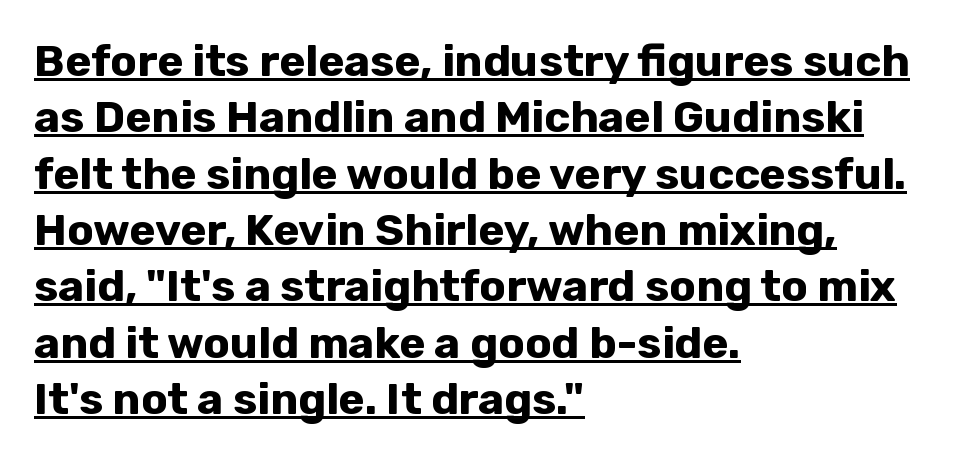
The image shows 44 px bold sans-serif type, upright; set left-aligned, normal line spacing (1.28x), normal letter spacing, underlined; low stroke contrast and a medium x-height.
